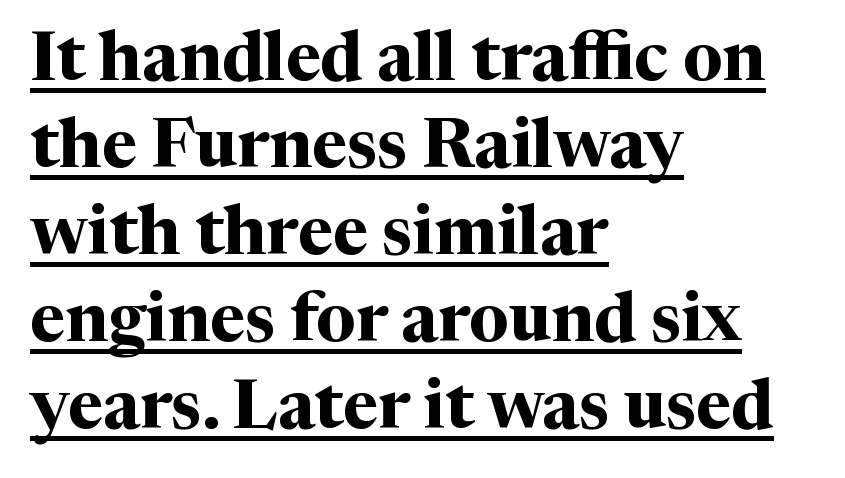
Caption: bold face, heavy strokes. The typesetter has applied underlining to the passage shown. Nothing unusual about the tracking: characters are spaced as the font intends. The letters advance in unequal steps, a hallmark of proportional type. Is this a sans? No — the strokes have serifs.
